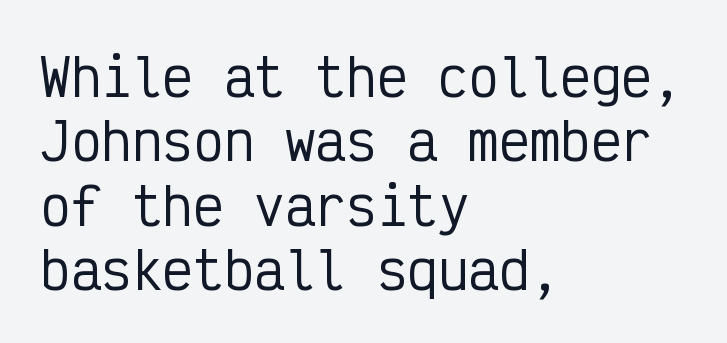
Q: Is the text italic (slanted)? A: No, it is upright.
Q: Is the typeface a serif or a sans-serif typeface? A: Sans-serif.
Q: Is the text underlined? A: No.
Q: How is the paragraph aligned? A: Left-aligned.
Q: Is the spacing between letters normal or unusually wide? A: Normal.
Q: Is the spacing between lines tight, normal or loose? A: Normal.
Q: Width (condensed, normal, or wide)? A: Condensed.
Q: Stroke contrast? A: Low.
Q: x-height? A: Medium.
Q: Monospaced? A: Yes.
